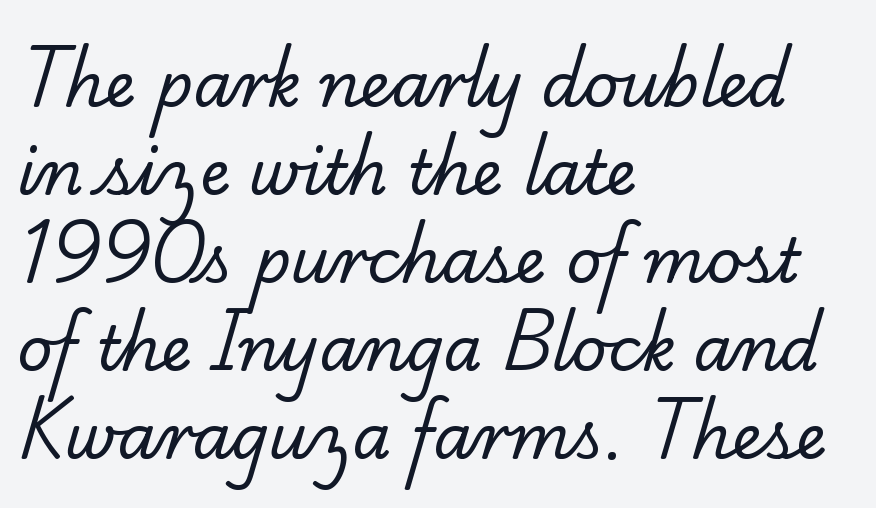
The baseline area is clear. The ragged edge is on the right, which tells us the setting is flush left. The typesetting does not lean heavy: it is not bold.
